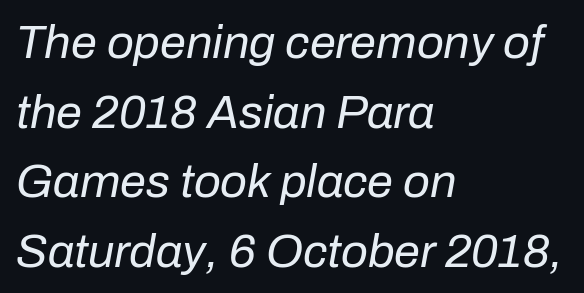
{"italic": "yes", "lean": "right", "slant_degrees": 10, "bold": "no", "weight": "regular", "width": "normal", "stroke_contrast": "low", "x_height": "medium", "monospaced": "no", "underline": "no", "align": "left", "line_spacing": "normal", "line_spacing_ratio": 1.48, "letter_spacing": "normal", "letter_spacing_em": 0.0, "glyph_px": 47}
